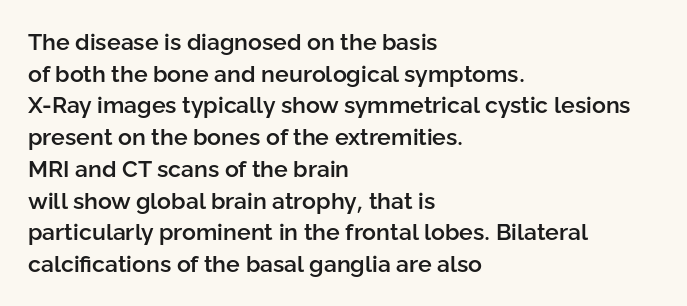
How would I describe the line gaps? Plain and ordinary. A fair bit of extra ink — the face is semibold, not bold. Check the space under the baseline: it is left empty. Style check: upright.
